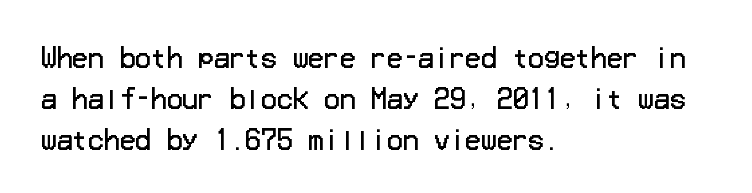
{"italic": "no", "bold": "no", "underline": "no", "align": "left", "line_spacing": "normal", "line_spacing_ratio": 1.58, "letter_spacing": "normal", "letter_spacing_em": 0.0, "glyph_px": 26}
